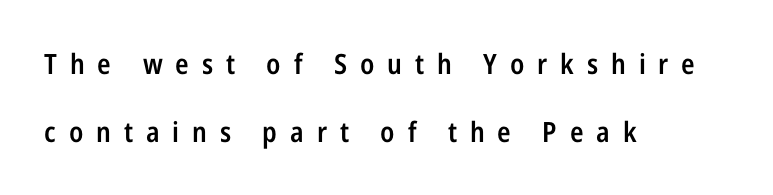
Grotesque or geometric, the face here clearly has no serifs. The paragraph has a hard left edge and a soft right edge. Posture: straight, roman, zero tilt. Characters follow at a spacing far wider than the type designer built in. Plain, unruled lines of type. The sample has been set in demibold, a notch under bold.
